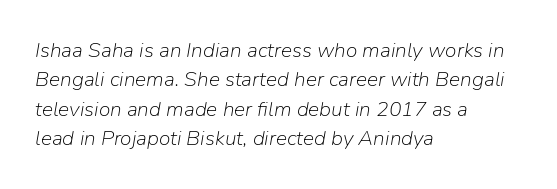
In terms of letterspacing, this is plain default setting. Descenders are the only things crossing below the line. Every character sits at an angle, as italics do. Is the block centered? No — it sits flush against the left margin. Stems here are at most as thick as an everyday book face.
